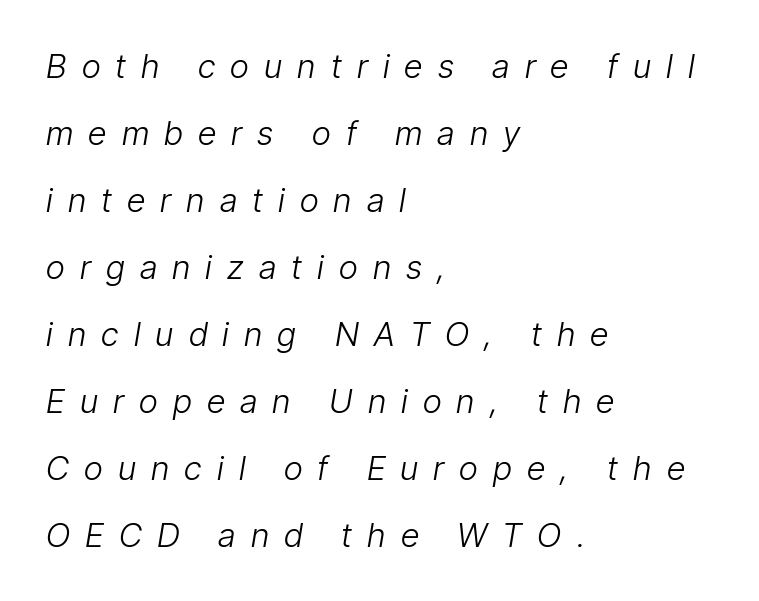
Anything drawn beneath the words? Only blank space. Line spacing here is loose. Is the stroke heavy? The answer is a plain regular-or-lighter. The lines in this sample share a left origin and differ only in where they stop. Note the varied advance widths — an 'i' is clearly narrower than an 'm'. An italicized treatment has been applied to the whole sample.
